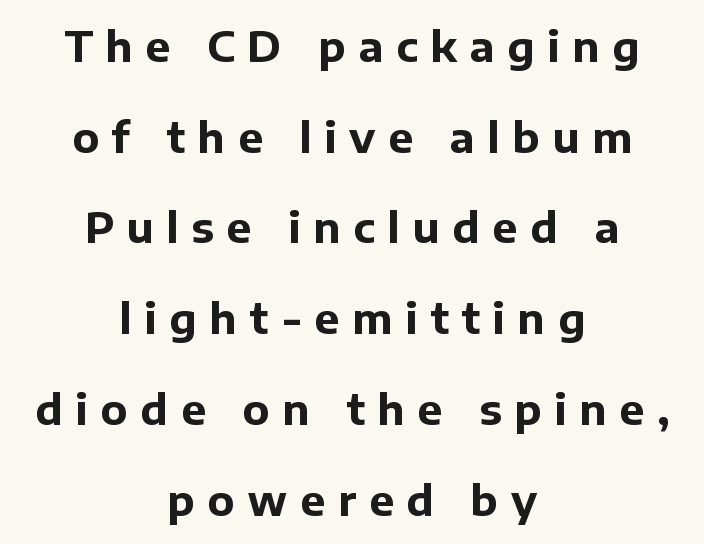
The letters are bold, with thick, heavy strokes. Check under the words: just untouched page. The tracking jumps out immediately: characters are airy and widely separated. Posture: upright roman. Summary of vertical rhythm: relaxed, with wide interline spacing. These lines are centered, leaving both edges ragged.
